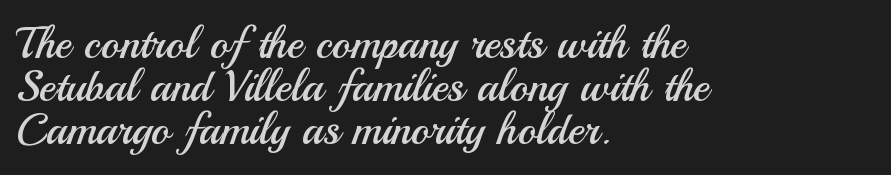
{"serif": "no", "bold": "no", "weight": "regular", "width": "normal", "stroke_contrast": "medium", "x_height": "small", "monospaced": "no", "underline": "no", "align": "left", "line_spacing": "tight", "line_spacing_ratio": 0.98, "letter_spacing": "normal", "letter_spacing_em": 0.0, "glyph_px": 44}
